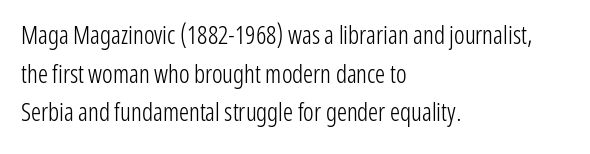
{"italic": "no", "bold": "no", "underline": "no", "align": "left", "line_spacing": "normal", "line_spacing_ratio": 1.55, "letter_spacing": "normal", "letter_spacing_em": 0.0, "glyph_px": 25}
